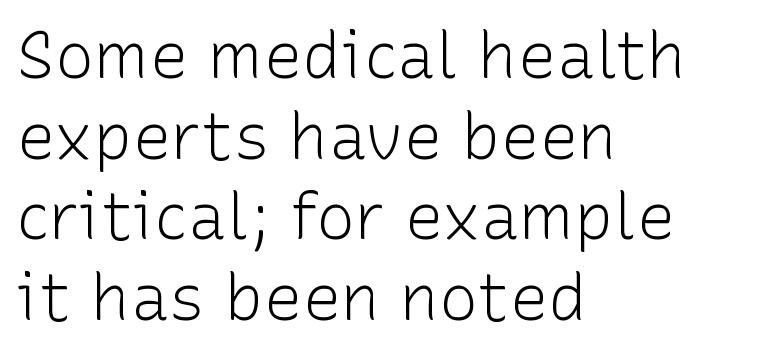
A bare baseline throughout the passage. The typesetting does not lean heavy: it is not bold. The rendering keeps characters at their native spacing. You can tell from the bare stems that sans-serif type was used.
